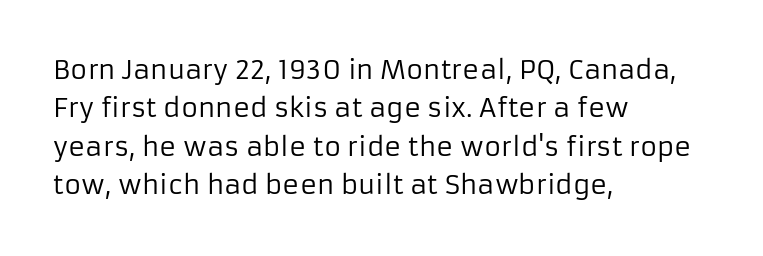
Q: Is the text bold? A: No.
Q: Is the text italic (slanted)? A: No, it is upright.
Q: Is the text underlined? A: No.
Q: How is the paragraph aligned? A: Left-aligned.
Q: Is the spacing between letters normal or unusually wide? A: Normal.
Q: Is the spacing between lines tight, normal or loose? A: Normal.
